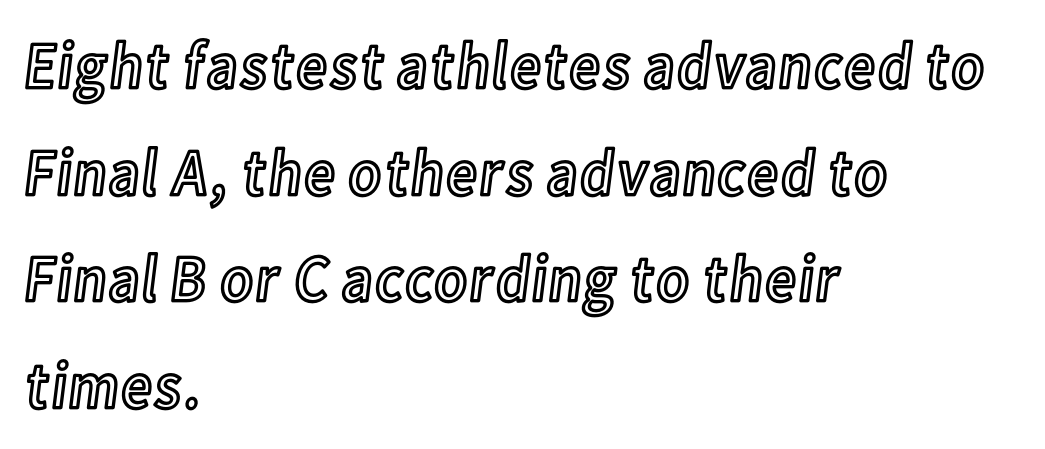
{"width": "condensed", "x_height": "medium", "monospaced": "no", "underline": "no", "align": "left", "line_spacing": "normal", "line_spacing_ratio": 1.59, "letter_spacing": "normal", "letter_spacing_em": 0.0, "glyph_px": 67}
